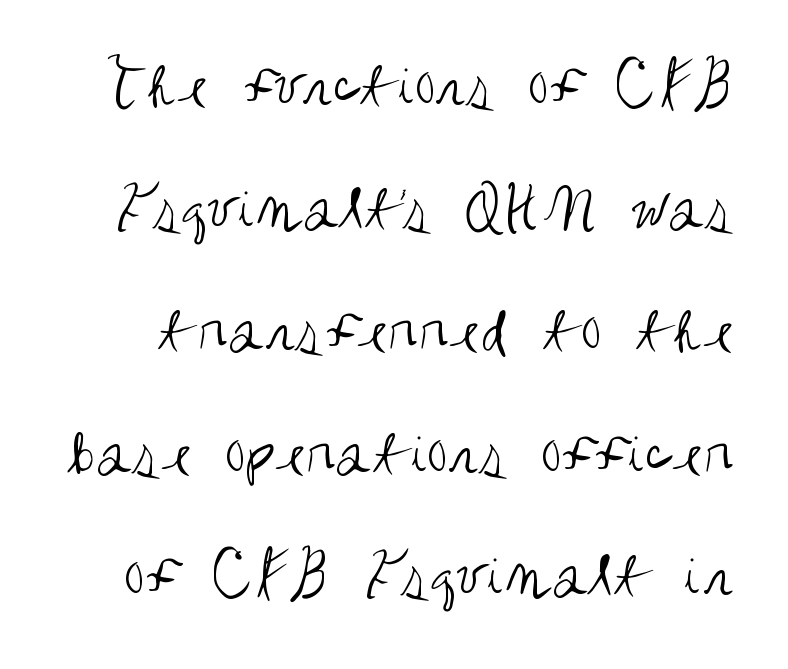
The image shows 67 px regular-weight, condensed sans-serif type; set line spacing 1.83x, normal letter spacing, not underlined; medium stroke contrast and a large x-height.
